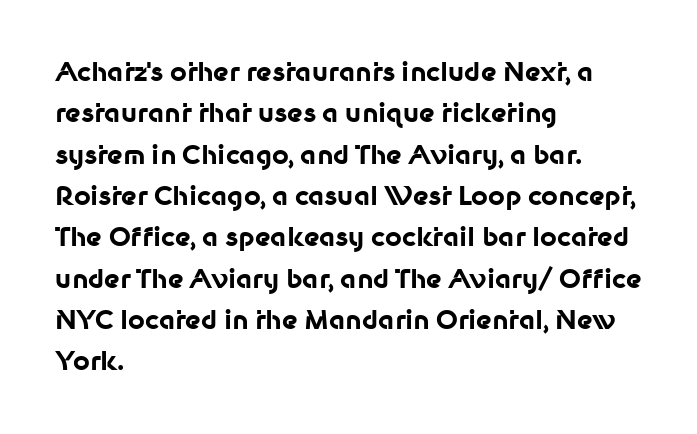
{"italic": "no", "bold": "yes", "underline": "no", "align": "left", "line_spacing": "normal", "line_spacing_ratio": 1.59, "letter_spacing": "normal", "letter_spacing_em": 0.0, "glyph_px": 26}
